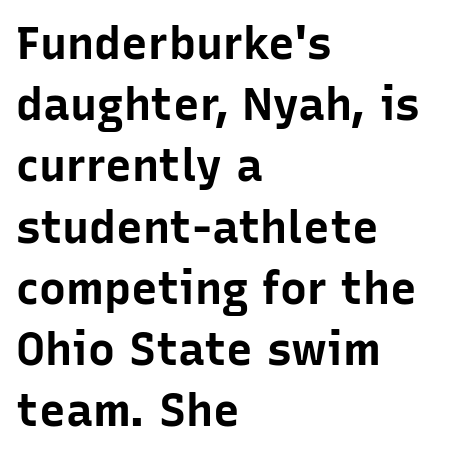
{"serif": "no", "italic": "no", "bold": "yes", "weight": "bold", "width": "normal", "stroke_contrast": "low", "x_height": "medium", "monospaced": "no", "underline": "no", "align": "left", "line_spacing": "normal", "line_spacing_ratio": 1.36, "letter_spacing": "normal", "letter_spacing_em": 0.0, "glyph_px": 45}
